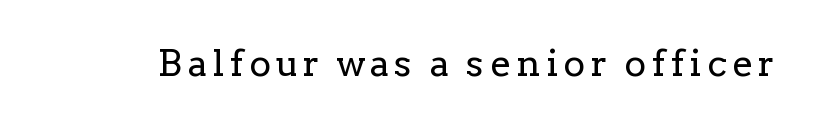
Character widths vary here, with narrow letters taking less room than wide ones. Descenders are the only things crossing below the line. In terms of posture, this sample is upright. Weight: in the light-to-regular range. The passage shown is typeset with a serif family.
